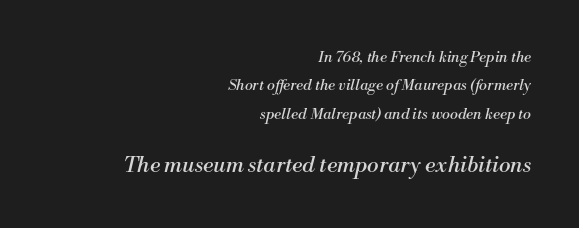
{"italic": "yes", "lean": "right", "slant_degrees": 13, "bold": "no", "underline": "no", "align": "right", "line_spacing_ratio": 1.89, "letter_spacing": "normal", "letter_spacing_em": 0.0, "larger_block": "second", "size_ratio": 1.47, "glyph_px": 22}
